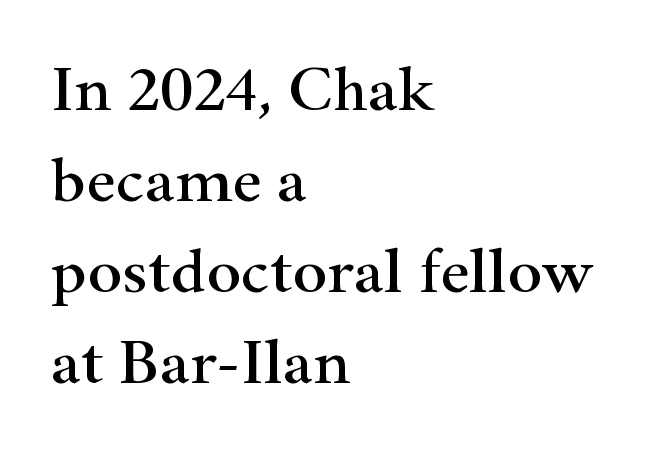
Proportional: the letters do not fall into vertical columns. The characters display serif detailing at their extremities. The leading is moderate, giving the passage an even texture. Posture: straight, roman, zero tilt. The space directly below the letters is spotless.
